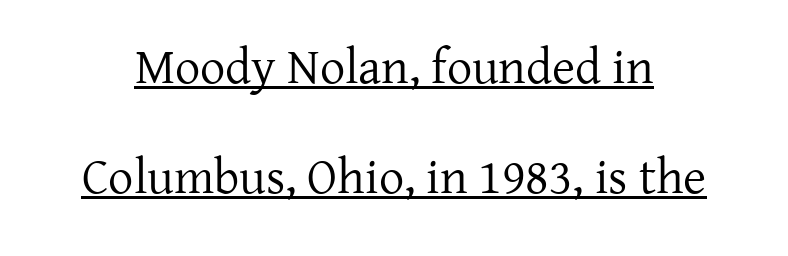
If you drew a line through each stem, it would be perfectly vertical. The rendered words wear a rule along their underside. Letters have the restrained weight of plain body copy at most. In terms of letterspacing, this is plain default setting. Note the varied advance widths — an 'i' is clearly narrower than an 'm'. The leading is generous, giving the passage an open texture.
